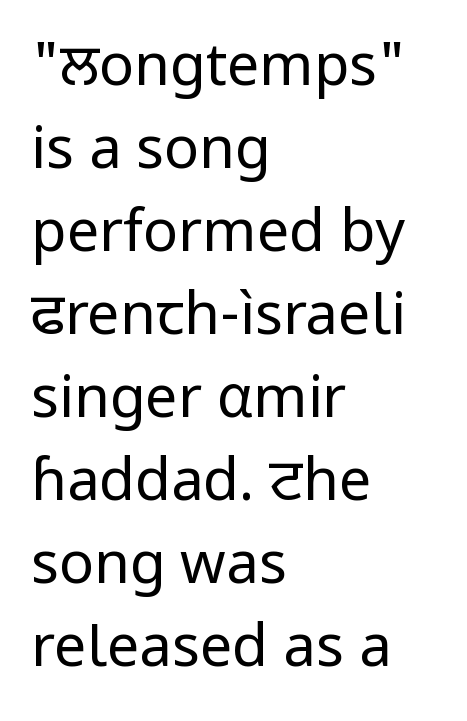
{"serif": "no", "italic": "no", "bold": "no", "weight": "regular", "width": "normal", "stroke_contrast": "low", "x_height": "medium", "monospaced": "no", "underline": "no", "align": "left", "line_spacing": "normal", "line_spacing_ratio": 1.43, "letter_spacing": "normal", "letter_spacing_em": 0.0, "glyph_px": 58}
